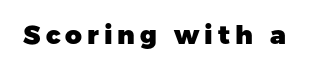
Heavy, bold letterforms. Tall strokes in this sample are plumb rather than angled. The strip under each line holds only bare page.
